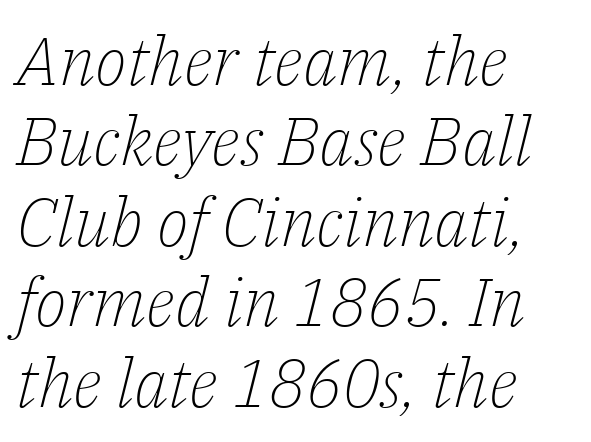
{"serif": "yes", "italic": "yes", "lean": "right", "slant_degrees": 14, "bold": "no", "weight": "light", "width": "normal", "stroke_contrast": "low", "x_height": "medium", "monospaced": "no", "underline": "no", "align": "left", "line_spacing_ratio": 1.2, "letter_spacing": "normal", "letter_spacing_em": 0.0, "glyph_px": 67}
